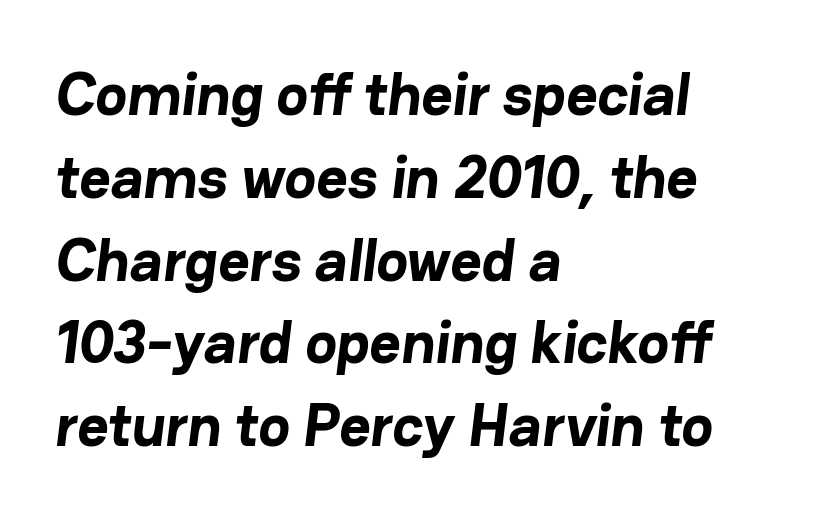
Q: Is the text bold? A: Yes.
Q: Is the typeface a serif or a sans-serif typeface? A: Sans-serif.
Q: Is the text underlined? A: No.
Q: How is the paragraph aligned? A: Left-aligned.
Q: Is the spacing between letters normal or unusually wide? A: Normal.
Q: Is the spacing between lines tight, normal or loose? A: Normal.
Q: Width (condensed, normal, or wide)? A: Normal.
Q: Stroke contrast? A: Low.
Q: x-height? A: Medium.
Q: Monospaced? A: No.
